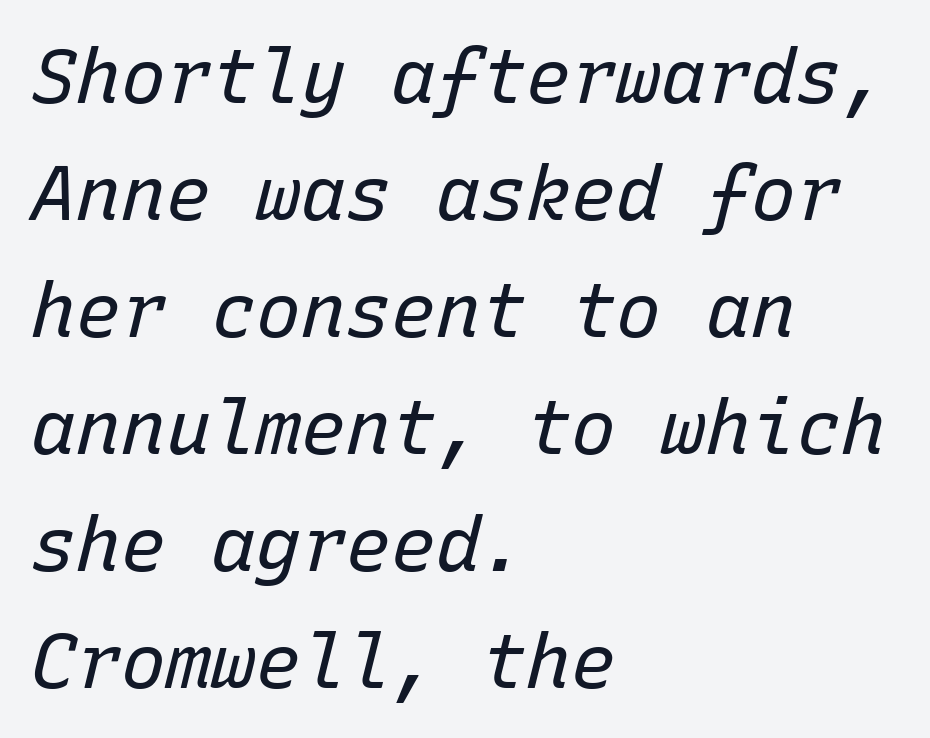
Glance below the letters and you will spot only blank space. In terms of posture, this sample is oblique. Is there much room between lines? A standard amount, neither cramped nor airy. No letter is thick-stroked: the sample isn't bold. Notice how the passage keeps a crisp vertical edge on the left only.
